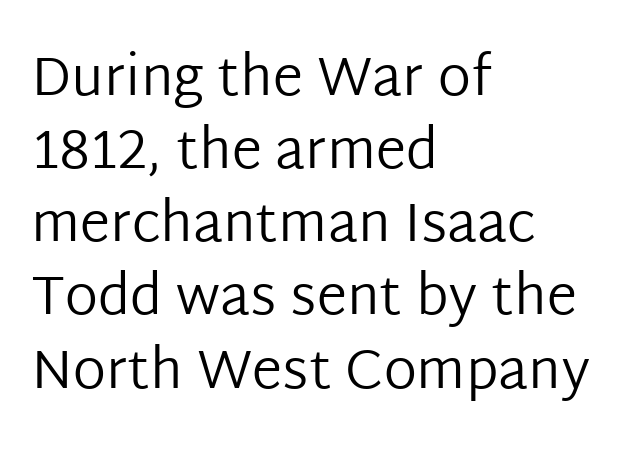
{"serif": "no", "italic": "no", "bold": "no", "weight": "regular", "width": "normal", "stroke_contrast": "low", "x_height": "medium", "monospaced": "no", "underline": "no", "align": "left", "line_spacing": "normal", "line_spacing_ratio": 1.33, "letter_spacing": "normal", "letter_spacing_em": 0.0, "glyph_px": 55}
